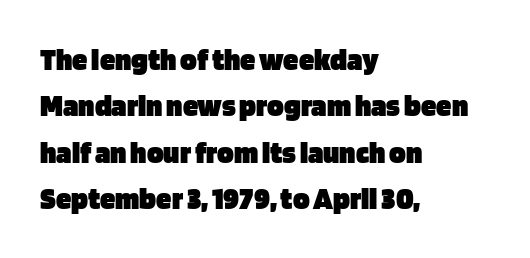
{"serif": "no", "italic": "no", "bold": "yes", "weight": "heavy", "width": "normal", "stroke_contrast": "low", "x_height": "large", "monospaced": "no", "underline": "no", "align": "left", "line_spacing": "normal", "line_spacing_ratio": 1.5, "letter_spacing": "normal", "letter_spacing_em": 0.0, "glyph_px": 31}
